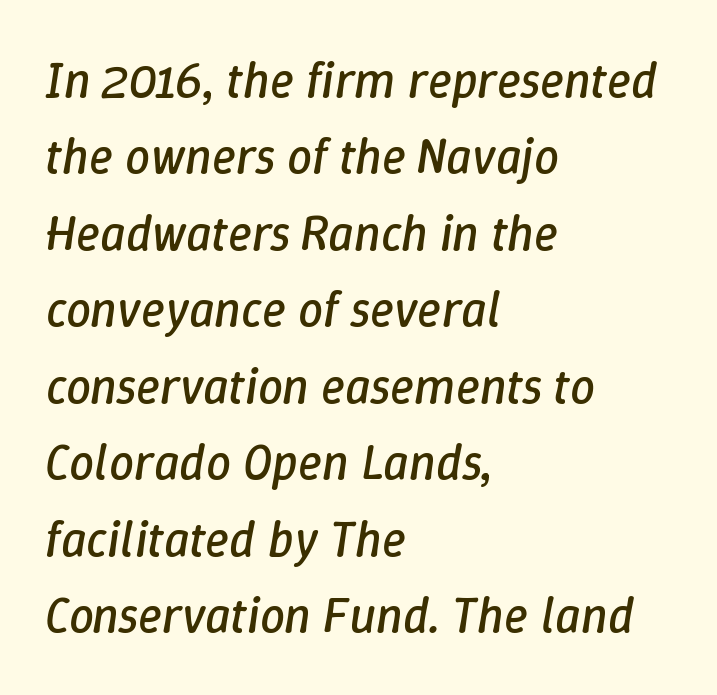
Q: Is the text bold? A: No.
Q: Is the text italic (slanted)? A: Yes, it leans right by about 9 degrees.
Q: Is the text underlined? A: No.
Q: How is the paragraph aligned? A: Left-aligned.
Q: Is the spacing between letters normal or unusually wide? A: Normal.
Q: Is the spacing between lines tight, normal or loose? A: Normal.
Q: Width (condensed, normal, or wide)? A: Normal.
Q: Stroke contrast? A: Low.
Q: x-height? A: Medium.
Q: Monospaced? A: No.
